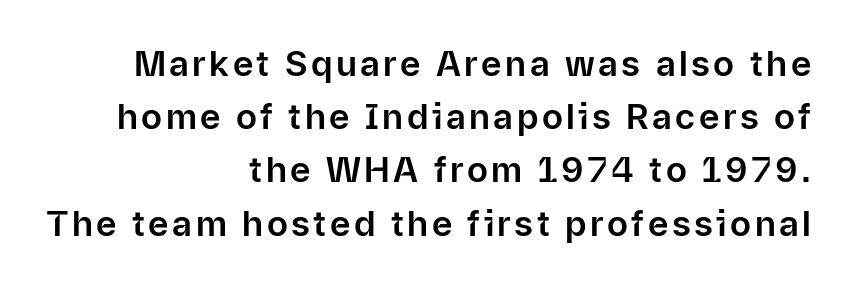
The line-height multiplier appears to be the usual default. Serif or sans? Sans — the stroke terminals are bare. All the whitespace from short lines collects on the left. The baseline area is clear. This sample has the flowing, uneven cadence of proportional lettering.
